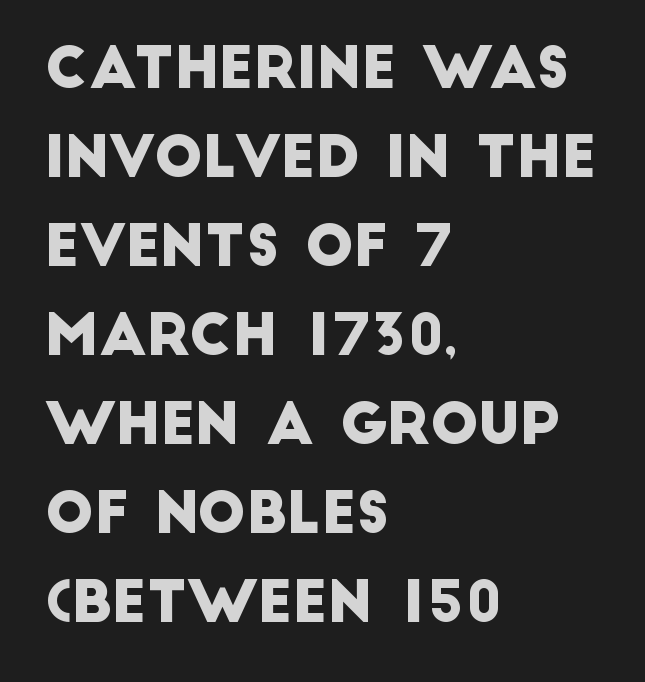
Q: Is the typeface a serif or a sans-serif typeface? A: Sans-serif.
Q: Is the text underlined? A: No.
Q: How is the paragraph aligned? A: Left-aligned.
Q: Is the spacing between letters normal or unusually wide? A: Normal.
Q: Is the spacing between lines tight, normal or loose? A: Normal.
Q: Width (condensed, normal, or wide)? A: Normal.
Q: Stroke contrast? A: Low.
Q: x-height? A: Large.
Q: Monospaced? A: No.
